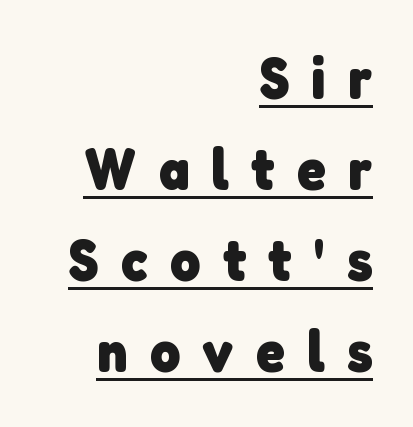
Horizontal alignment here is rightward, an uncommon choice for prose. Chunky letters — that's bold for sure. Underlining? Definitely there. These lines are rendered in a variable-pitch font. Does extra space separate the letters? Yes, quite a lot of it.
